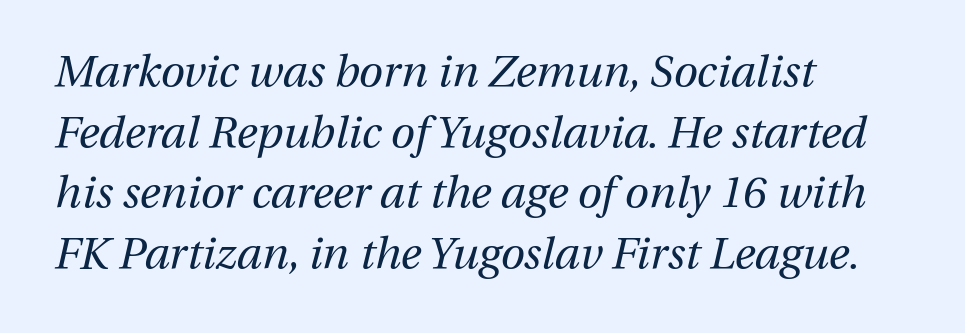
If you drew a ruler down the left edge, every line would touch it. Leading: standard. Check under the words: just untouched page. The text carries the slant typical of an italic or oblique font. Letter spacing: default.
